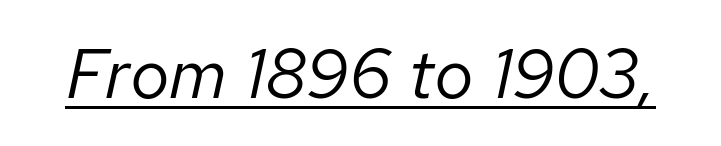
The rendering uses natural spacing where letterforms have individual widths. Weight: not bold — regular or lighter. The rendering applies a slant to the glyphs. The passage shown is underscored from start to finish.
